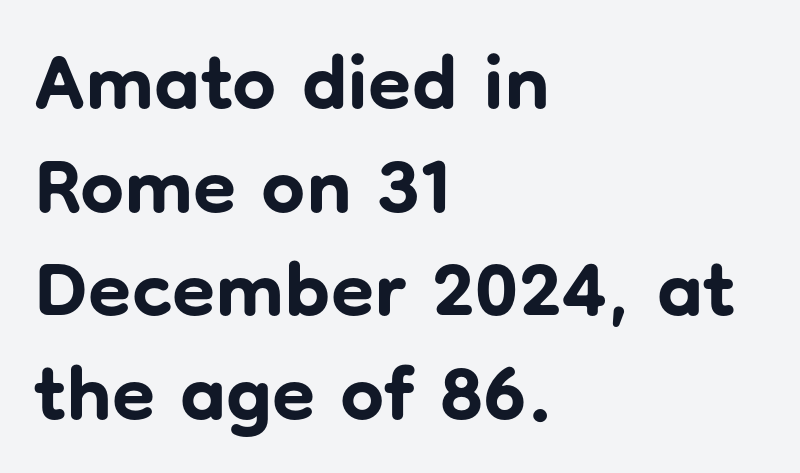
The rendering anchors every line to the left-hand side. No feet cap the strokes, marking this as sans-serif type. The passage shown is typed in a proportional face where columns would drift. Horizontal bands of white between lines are of average thickness.
